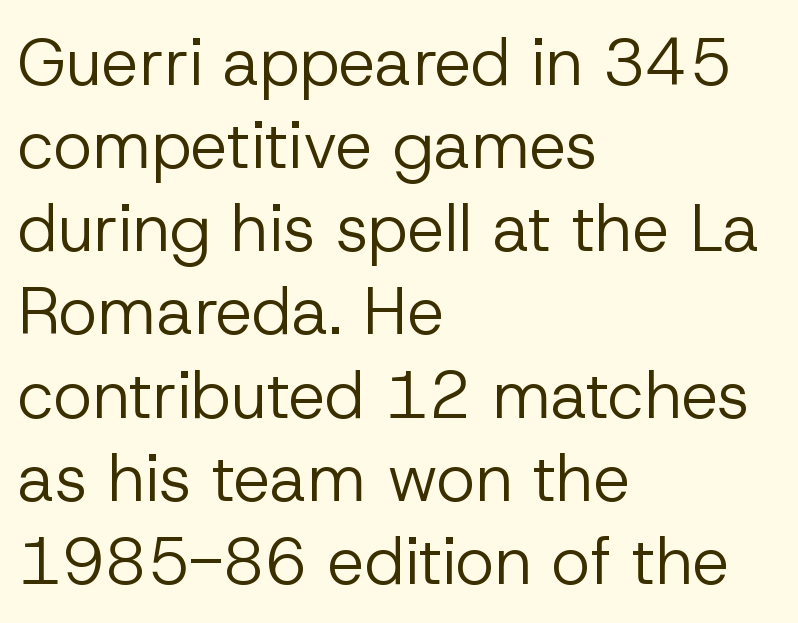
The image shows 66 px regular-weight sans-serif type, upright; set left-aligned, normal line spacing (1.26x), normal letter spacing, not underlined; low stroke contrast and a medium x-height.
